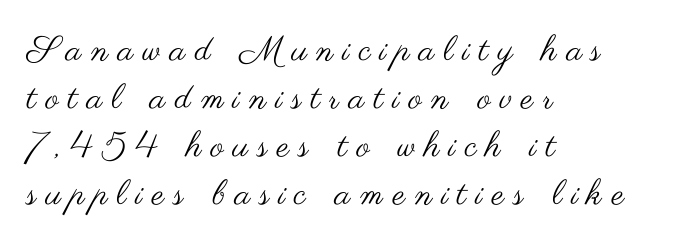
The image shows 35 px regular-weight, wide sans-serif type; set left-aligned, normal line spacing (1.37x), unusually wide letter spacing (+0.27 em), not underlined; medium stroke contrast and a small x-height.
